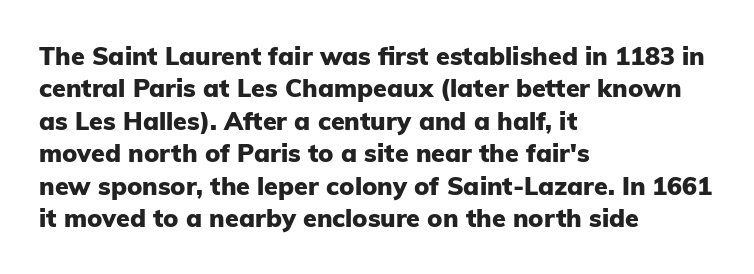
A typesetter would mark this as roman, not italic. The strokes are fattened all the way to bold. Beneath every word, the page is bare. The letters sit at their default tracking, neither squeezed nor spread. Notice how the passage keeps a crisp vertical edge on the left only. The lines sit at an ordinary, default distance from one another.
